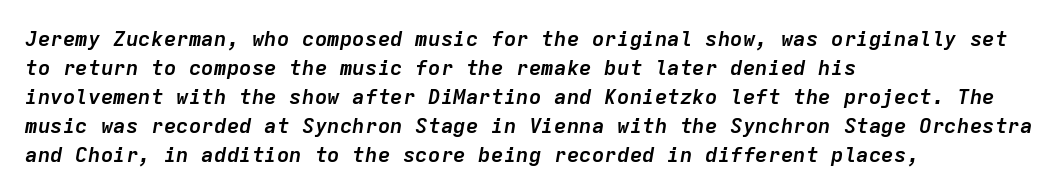
Q: Is the text bold? A: Yes.
Q: Is the text italic (slanted)? A: Yes, it leans right by about 9 degrees.
Q: Is the text underlined? A: No.
Q: How is the paragraph aligned? A: Left-aligned.
Q: Is the spacing between letters normal or unusually wide? A: Normal.
Q: Is the spacing between lines tight, normal or loose? A: Normal.
